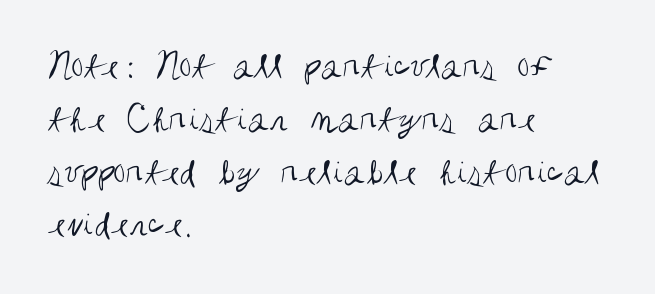
{"serif": "no", "bold": "no", "weight": "regular", "width": "condensed", "stroke_contrast": "medium", "x_height": "large", "monospaced": "no", "underline": "no", "align": "left", "line_spacing": "normal", "line_spacing_ratio": 1.32, "letter_spacing": "normal", "letter_spacing_em": 0.0, "glyph_px": 40}
